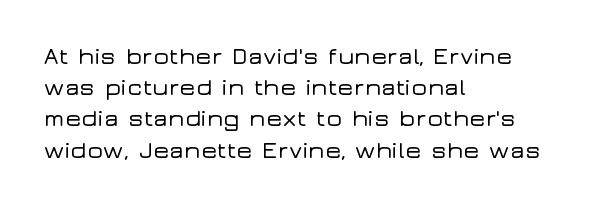
{"italic": "no", "underline": "no", "align": "left", "line_spacing": "normal", "line_spacing_ratio": 1.3, "letter_spacing": "normal", "letter_spacing_em": 0.0, "glyph_px": 24}
